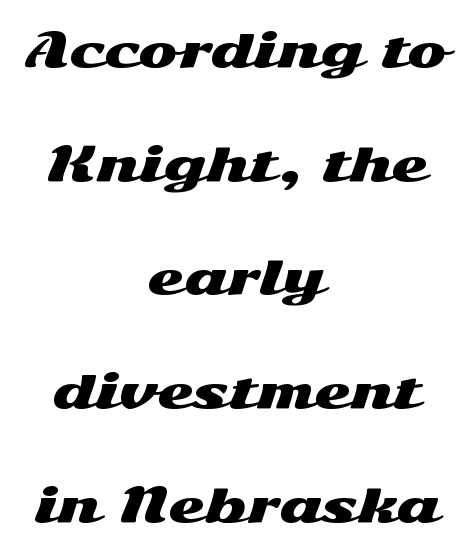
The space directly below the letters is spotless. Note the varied advance widths — an 'i' is clearly narrower than an 'm'. The lines are spread far apart with generous leading. The rendering positions every line midway between the sides. Examine the stroke ends and you'll find no serifs.
